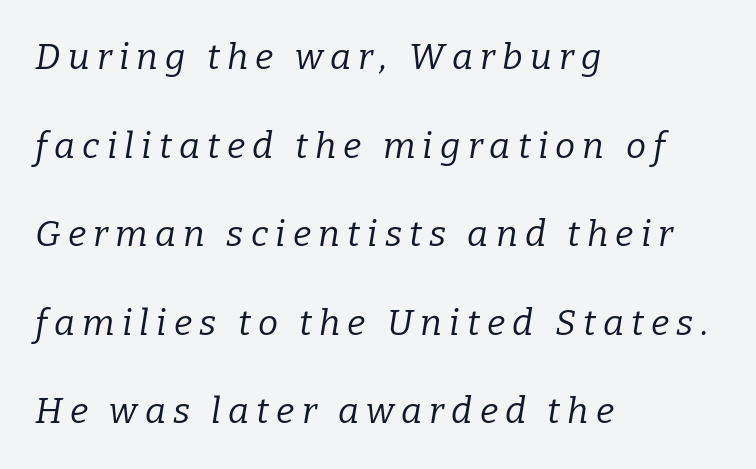
{"serif": "yes", "italic": "yes", "lean": "right", "slant_degrees": 9, "bold": "no", "weight": "regular", "width": "normal", "stroke_contrast": "low", "x_height": "medium", "monospaced": "no", "underline": "no", "align": "left", "line_spacing": "loose", "line_spacing_ratio": 2.46, "letter_spacing": "wide", "letter_spacing_em": 0.2, "glyph_px": 36}
